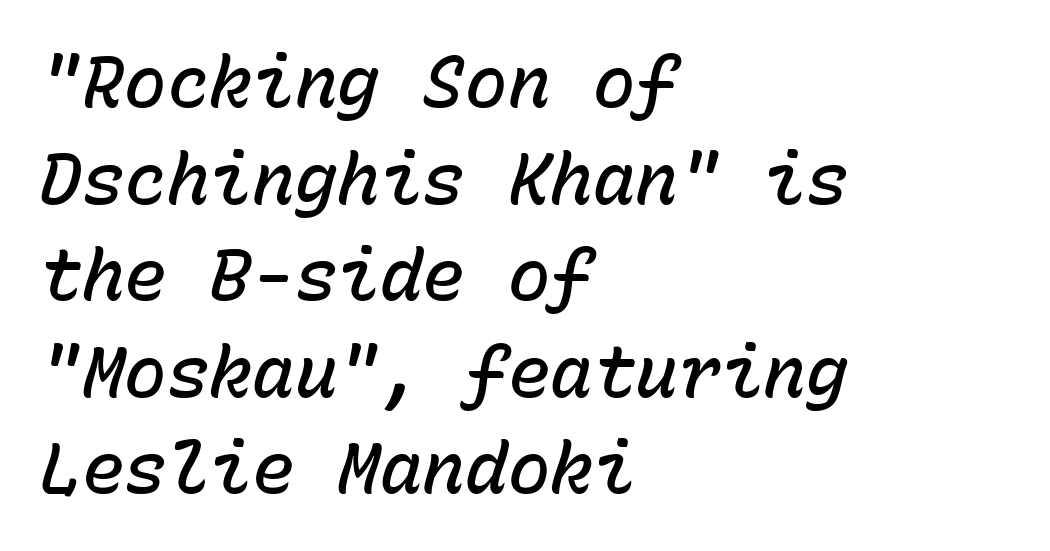
Q: Is the text bold? A: Semi-bold.
Q: Is the text italic (slanted)? A: Yes, it leans right by about 15 degrees.
Q: Is the text underlined? A: No.
Q: How is the paragraph aligned? A: Left-aligned.
Q: Is the spacing between letters normal or unusually wide? A: Normal.
Q: Is the spacing between lines tight, normal or loose? A: Normal.
Q: Width (condensed, normal, or wide)? A: Normal.
Q: Stroke contrast? A: Low.
Q: x-height? A: Medium.
Q: Monospaced? A: Yes.
